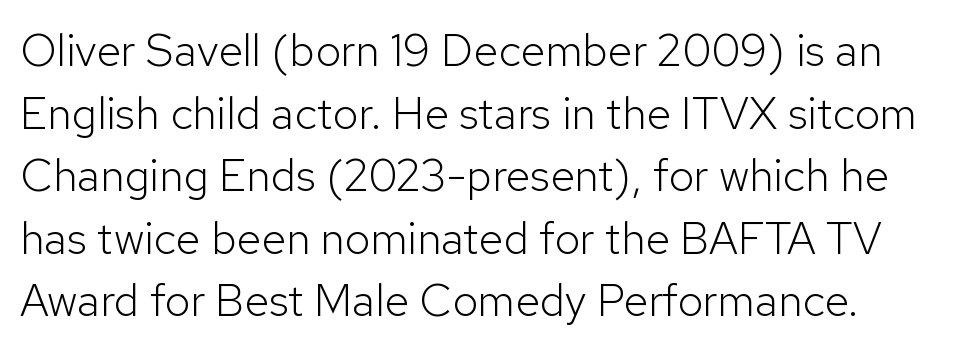
The glyphs in this specimen are sans serif. The words here are not underlined. What stands out about the letter spacing? Nothing — it is the standard amount. The passage shown is typed in a proportional face where columns would drift. Ordinary non-slanted type is in use.
